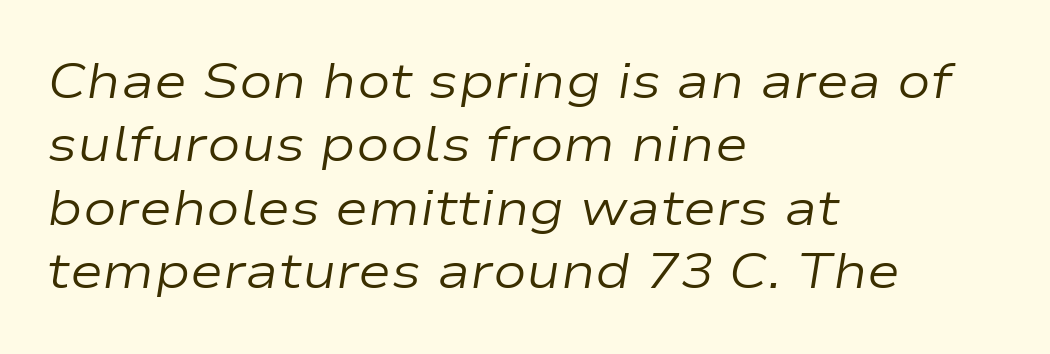
The letters advance in unequal steps, a hallmark of proportional type. Slant detected: the letters are inclined. A typesetter would call this leading conventional body-copy spacing. Check under the words: just untouched page. Is the type heavy? It reads as light-to-regular instead. Alignment: flush left.
